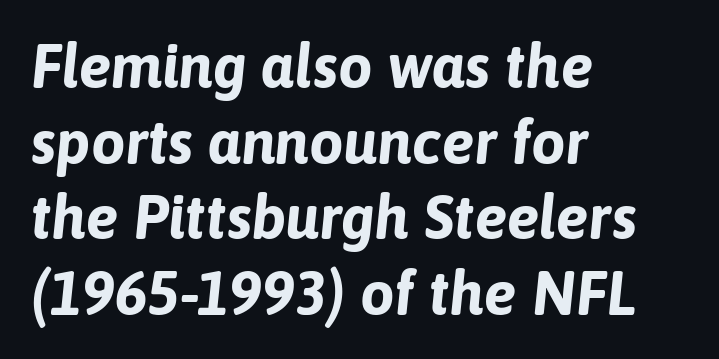
The image shows 61 px bold type, italic (leaning right); set left-aligned, line spacing 1.24x, normal letter spacing, not underlined; low stroke contrast and a medium x-height.
